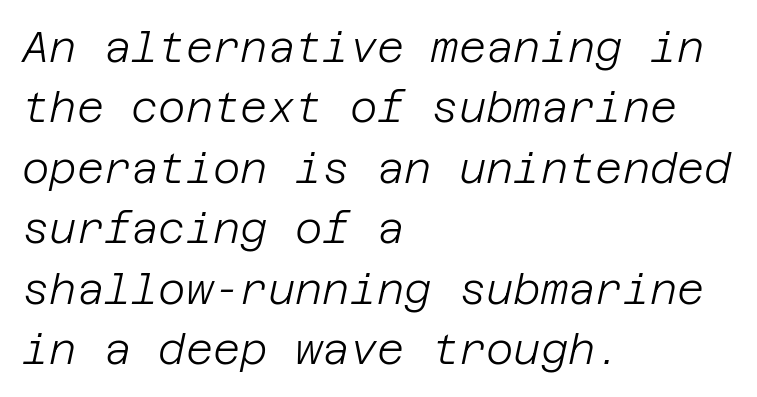
The image shows 42 px light type, italic (leaning right); set left-aligned, normal line spacing (1.44x), normal letter spacing, not underlined; low stroke contrast and a large x-height.
